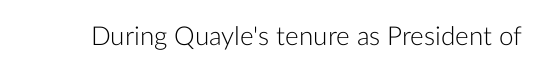
Q: Is the text bold? A: No.
Q: Is the text italic (slanted)? A: No, it is upright.
Q: Is the text underlined? A: No.
Q: Is the spacing between letters normal or unusually wide? A: Normal.
